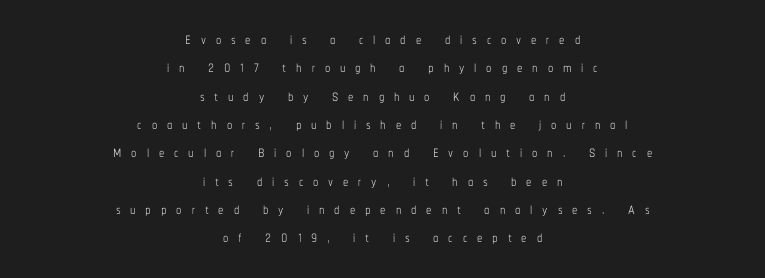
Has an underline been added? It has not. No italicization has been applied; the sample stays upright. The strokes carry an ordinary text weight at most. The vertical gap from one line to the next is medium.
